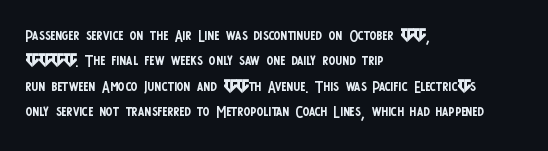
{"italic": "no", "bold": "no", "underline": "no", "align": "left", "line_spacing_ratio": 1.21, "letter_spacing": "normal", "letter_spacing_em": 0.0, "glyph_px": 21}
